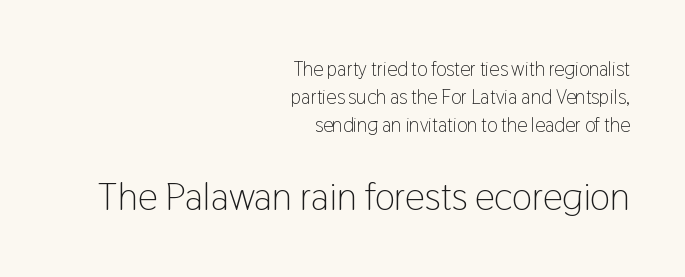
Q: Is the text bold? A: No.
Q: Is the text italic (slanted)? A: No, it is upright.
Q: Is the typeface a serif or a sans-serif typeface? A: Sans-serif.
Q: Is the text underlined? A: No.
Q: How is the paragraph aligned? A: Right-aligned.
Q: Is the spacing between letters normal or unusually wide? A: Normal.
Q: Is the spacing between lines tight, normal or loose? A: Normal.
Q: Which block of text is set in a larger size, the first (top) or the second (bottom)? A: The second (bottom) one.
Q: Width (condensed, normal, or wide)? A: Condensed.
Q: Stroke contrast? A: Low.
Q: x-height? A: Medium.
Q: Monospaced? A: No.
